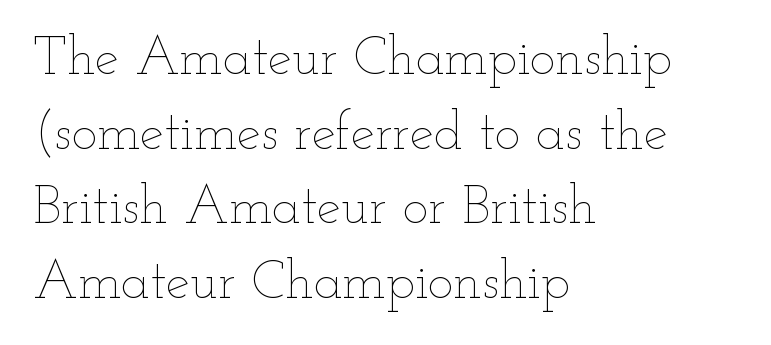
The image shows 54 px thin, wide type, upright; set left-aligned, normal line spacing (1.38x), normal letter spacing, not underlined; low stroke contrast and a small x-height.
